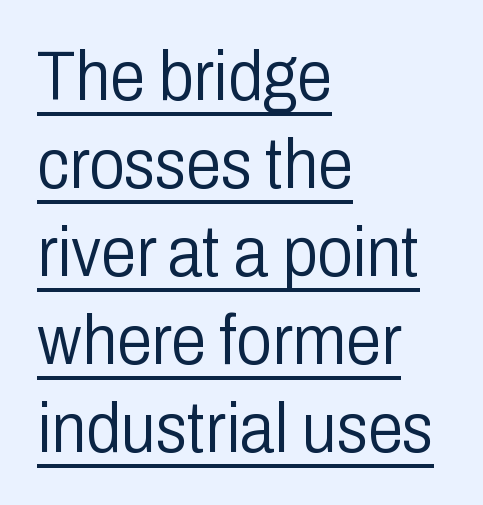
The image shows 71 px light, condensed sans-serif type, upright; set left-aligned, line spacing 1.24x, normal letter spacing, underlined; low stroke contrast and a medium x-height.
